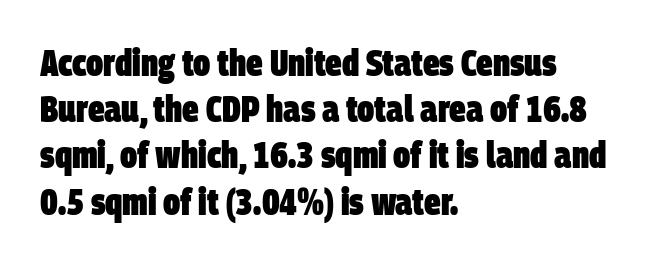
{"serif": "no", "bold": "yes", "weight": "heavy", "width": "condensed", "stroke_contrast": "low", "x_height": "large", "monospaced": "no", "underline": "no", "align": "left", "line_spacing": "normal", "line_spacing_ratio": 1.25, "letter_spacing": "normal", "letter_spacing_em": 0.0, "glyph_px": 37}
